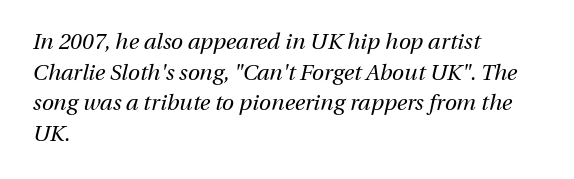
The typesetter chose a ragged-right arrangement here. In terms of leading, this rendering sits right in the middle. The rendering keeps characters at their native spacing. Italic? Definitely — the glyphs are oblique. Letters rest on an invisible, unmarked baseline. Caption: face not bold, strokes unweighted.
